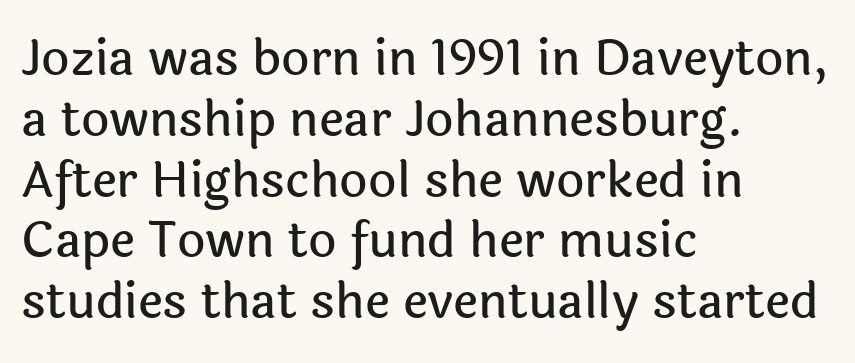
{"serif": "no", "italic": "no", "width": "normal", "x_height": "medium", "monospaced": "no", "underline": "no", "align": "left", "line_spacing_ratio": 1.24, "letter_spacing": "normal", "letter_spacing_em": 0.0, "glyph_px": 49}
